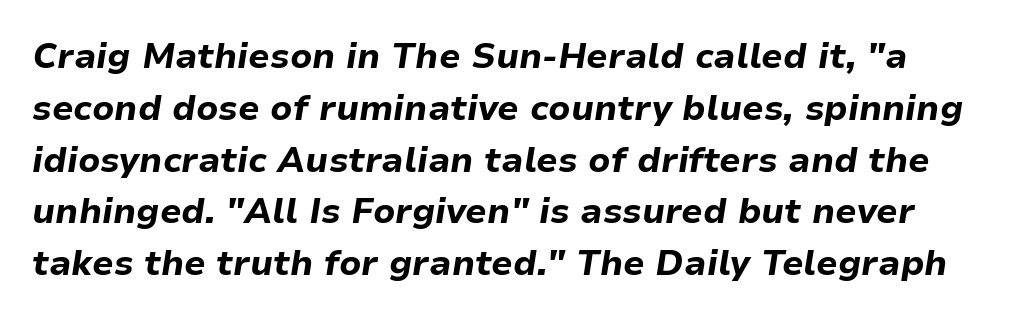
{"italic": "yes", "lean": "right", "slant_degrees": 9, "bold": "yes", "weight": "bold", "width": "normal", "stroke_contrast": "low", "x_height": "medium", "monospaced": "no", "underline": "no", "line_spacing": "normal", "line_spacing_ratio": 1.48, "letter_spacing": "normal", "letter_spacing_em": 0.0, "glyph_px": 35}
